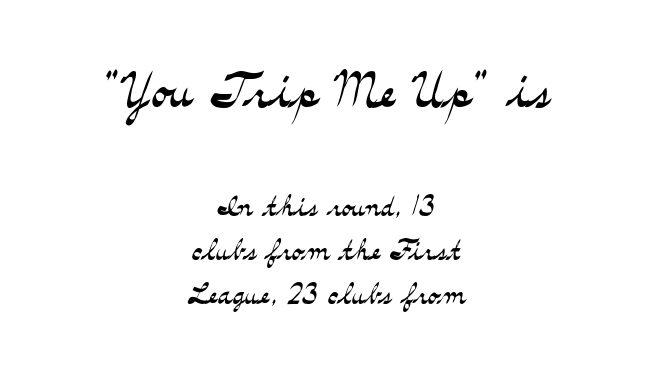
{"serif": "yes", "bold": "no", "weight": "light", "width": "wide", "stroke_contrast": "medium", "x_height": "small", "monospaced": "no", "underline": "no", "align": "center", "line_spacing": "tight", "line_spacing_ratio": 1.13, "letter_spacing": "normal", "letter_spacing_em": 0.0, "larger_block": "first", "size_ratio": 1.77, "glyph_px": 69}
